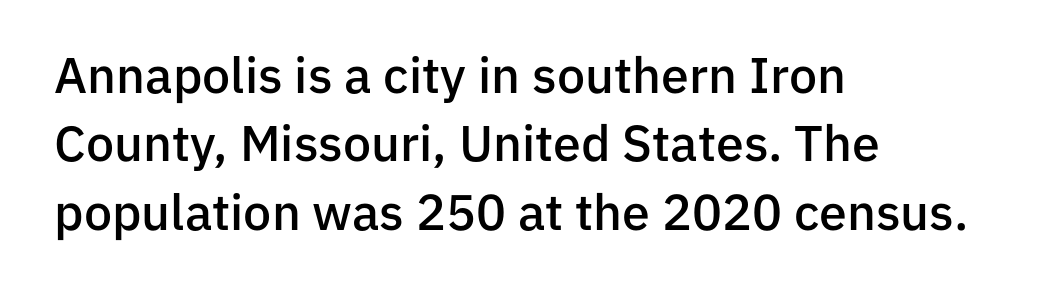
The image shows 50 px semibold sans-serif type, upright; set left-aligned, normal line spacing (1.37x), normal letter spacing, not underlined; low stroke contrast and a medium x-height.
